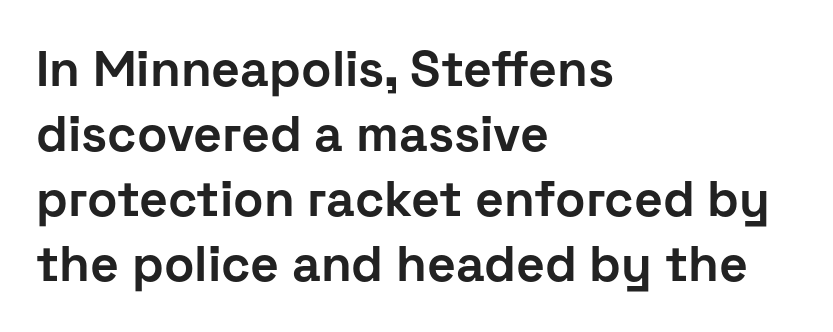
{"serif": "no", "italic": "no", "bold": "yes", "weight": "bold", "width": "normal", "stroke_contrast": "low", "x_height": "medium", "monospaced": "no", "underline": "no", "align": "left", "line_spacing": "normal", "line_spacing_ratio": 1.3, "letter_spacing": "normal", "letter_spacing_em": 0.0, "glyph_px": 50}
